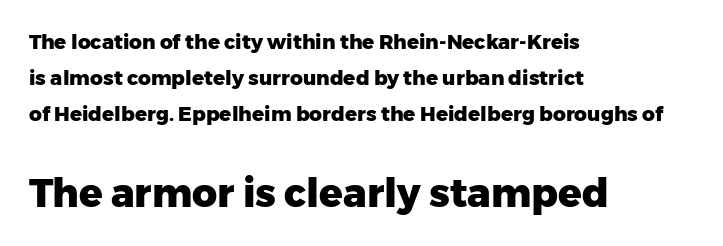
Check under the words: just untouched page. In this sample the second text group is rendered at the bigger scale. In terms of letterspacing, this is plain default setting. Horizontally, the lines are justified to the leading edge only. Is there any slant? The stems are plumb.
